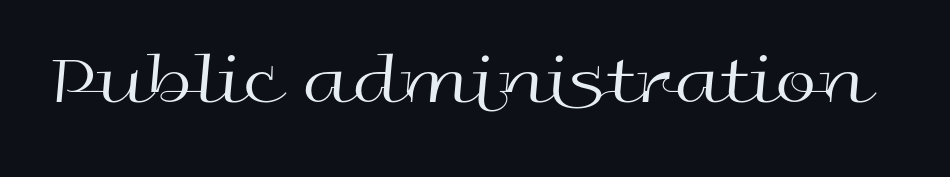
A sans-serif font was chosen for this passage. The lettering stays uniformly vertical, giving the passage a roman look. Stems and bowls with no extra thickness — not bold. Here the designer chose a conventional face with non-uniform glyph widths. The face used here is rendered with its standard letterfit. Any mark beneath the type? The region is blank.
